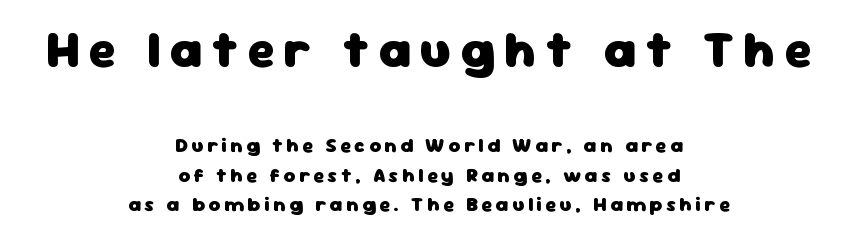
{"serif": "no", "italic": "no", "bold": "yes", "weight": "heavy", "width": "normal", "stroke_contrast": "low", "x_height": "medium", "monospaced": "no", "underline": "no", "align": "center", "line_spacing": "normal", "line_spacing_ratio": 1.48, "larger_block": "first", "size_ratio": 2.55, "glyph_px": 51}
